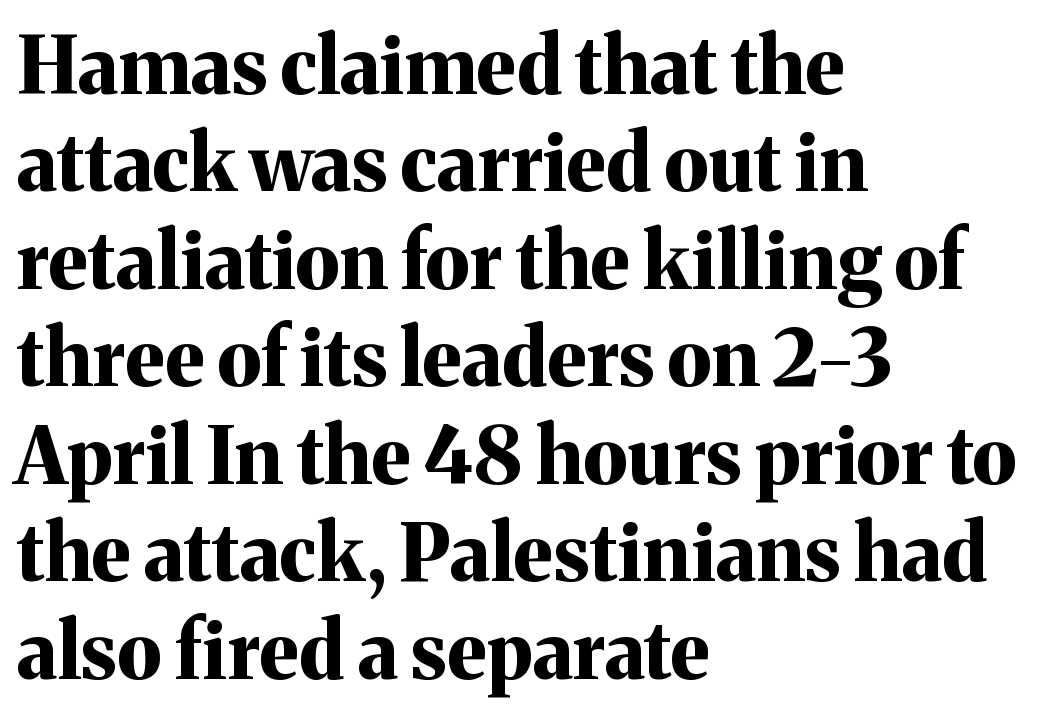
{"serif": "yes", "italic": "no", "bold": "yes", "weight": "bold", "width": "normal", "stroke_contrast": "medium", "x_height": "medium", "monospaced": "no", "underline": "no", "align": "left", "line_spacing": "normal", "line_spacing_ratio": 1.25, "letter_spacing": "normal", "letter_spacing_em": 0.0, "glyph_px": 78}
